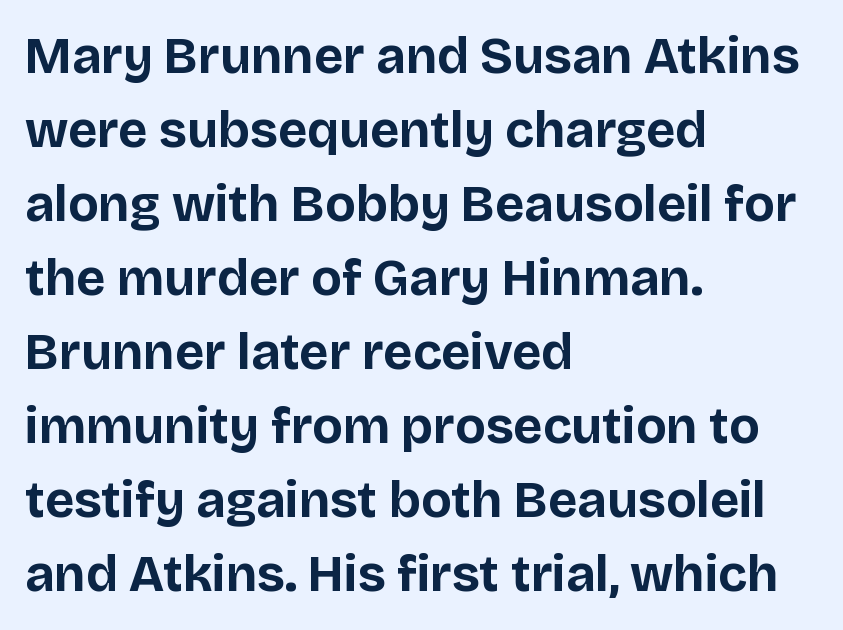
The image shows 51 px bold sans-serif type, upright; set left-aligned, normal line spacing (1.45x), normal letter spacing, not underlined; low stroke contrast and a large x-height.
